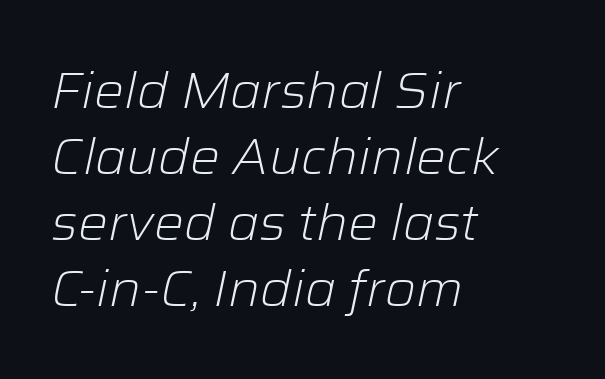
{"italic": "yes", "lean": "right", "slant_degrees": 12, "bold": "no", "weight": "light", "width": "normal", "stroke_contrast": "low", "x_height": "medium", "monospaced": "no", "underline": "no", "align": "left", "line_spacing": "normal", "line_spacing_ratio": 1.32, "letter_spacing": "normal", "letter_spacing_em": 0.0, "glyph_px": 50}
